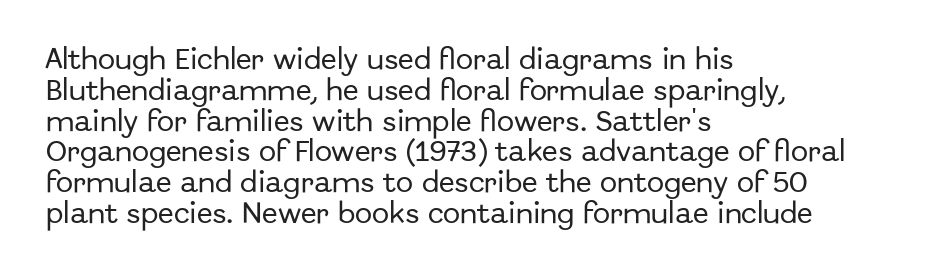
The image shows 23 px text type, upright; set left-aligned, normal line spacing (1.34x), normal letter spacing, not underlined.
